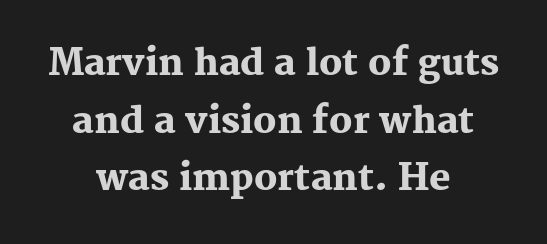
The image shows 36 px heavy serif type, upright; set centered, normal line spacing (1.6x), normal letter spacing, not underlined; medium stroke contrast and a medium x-height.
